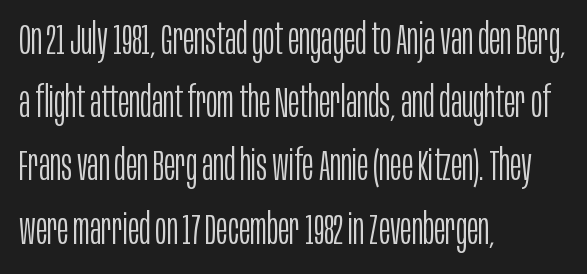
The image shows 43 px light, condensed sans-serif type, upright; set left-aligned, normal line spacing (1.47x), normal letter spacing, not underlined; low stroke contrast and a large x-height.
